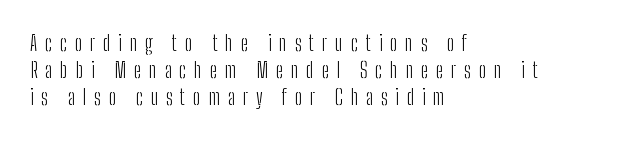
{"italic": "no", "bold": "no", "underline": "no", "align": "left", "line_spacing": "normal", "line_spacing_ratio": 1.29, "letter_spacing": "wide", "letter_spacing_em": 0.37, "glyph_px": 21}
